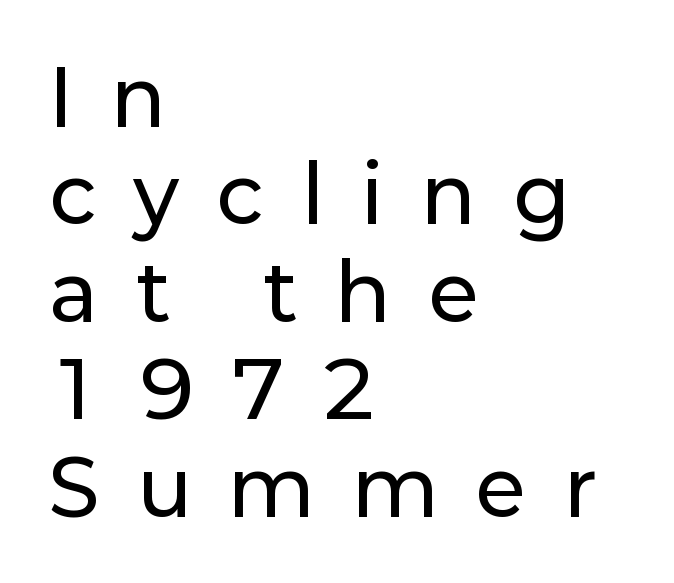
The image shows 78 px sans-serif type, upright; set left-aligned, normal line spacing (1.25x), unusually wide letter spacing (+0.5 em), not underlined; low stroke contrast and a medium x-height.
